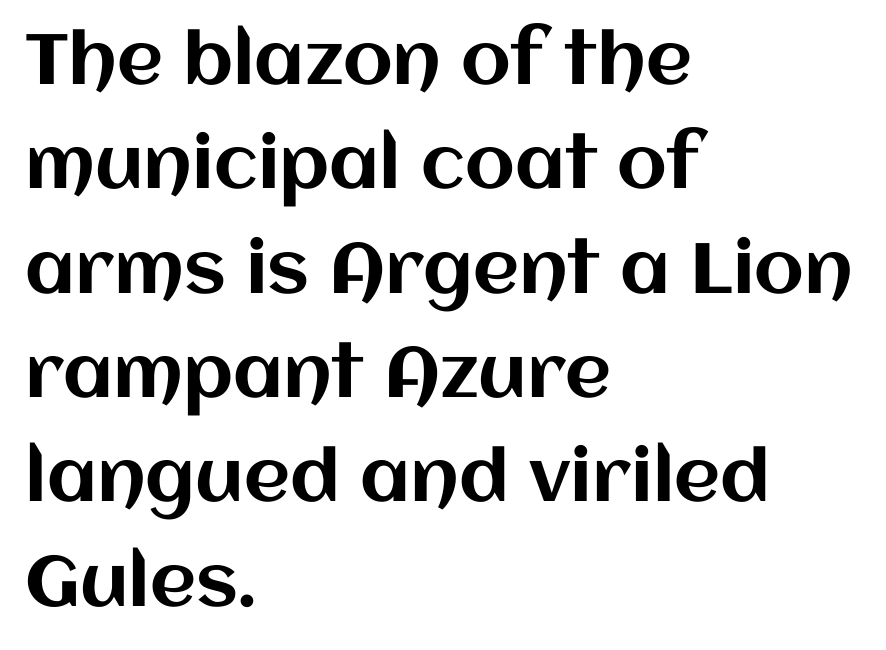
Q: Is the text italic (slanted)? A: No, it is upright.
Q: Is the text underlined? A: No.
Q: How is the paragraph aligned? A: Left-aligned.
Q: Is the spacing between letters normal or unusually wide? A: Normal.
Q: Is the spacing between lines tight, normal or loose? A: Normal.
Q: Width (condensed, normal, or wide)? A: Normal.
Q: Stroke contrast? A: Medium.
Q: x-height? A: Large.
Q: Monospaced? A: No.
